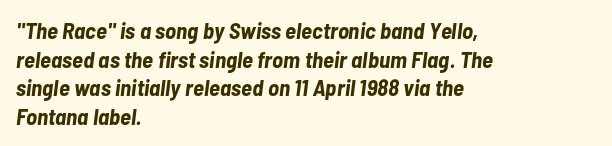
Q: Is the text bold? A: Yes.
Q: Is the text italic (slanted)? A: Yes, it leans right by about 7 degrees.
Q: Is the text underlined? A: No.
Q: How is the paragraph aligned? A: Left-aligned.
Q: Is the spacing between letters normal or unusually wide? A: Normal.
